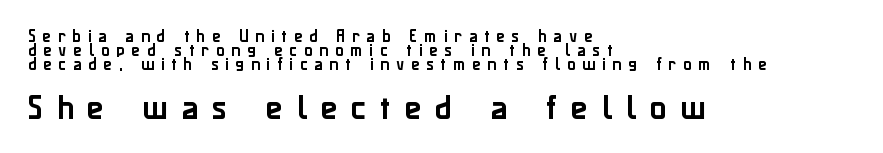
The image shows 28 px sans-serif type, upright; set left-aligned, tight line spacing (0.99x), unusually wide letter spacing (+0.48 em), not underlined; the second (bottom) block is 2.0x larger; low stroke contrast and a medium x-height.
